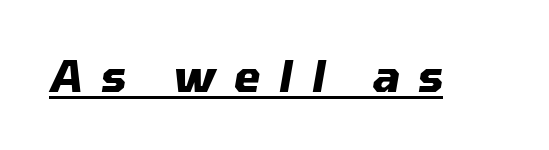
Q: Is the text bold? A: Yes.
Q: Is the text italic (slanted)? A: Yes, it leans right by about 10 degrees.
Q: Is the text underlined? A: Yes.
Q: Is the spacing between letters normal or unusually wide? A: Unusually wide.
Q: Width (condensed, normal, or wide)? A: Normal.
Q: Stroke contrast? A: Medium.
Q: x-height? A: Medium.
Q: Monospaced? A: No.
